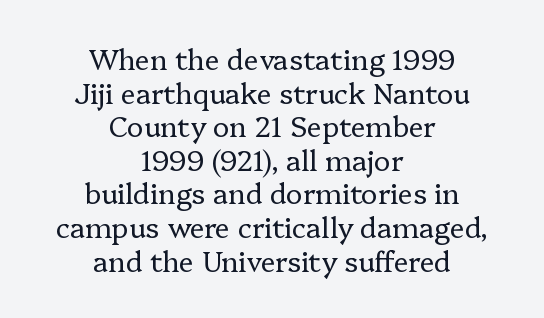
The image shows 28 px regular-weight serif type, upright; set centered, line spacing 1.2x, normal letter spacing, not underlined; low stroke contrast and a medium x-height.
